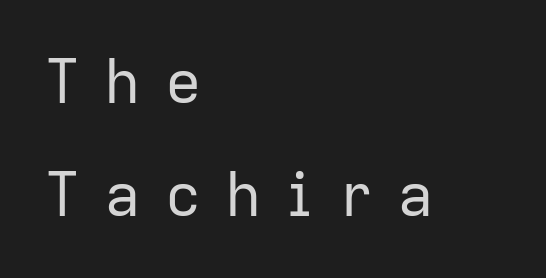
{"serif": "no", "italic": "no", "bold": "no", "weight": "regular", "width": "normal", "stroke_contrast": "low", "x_height": "medium", "monospaced": "no", "underline": "no", "align": "left", "line_spacing_ratio": 1.85, "letter_spacing": "wide", "letter_spacing_em": 0.39, "glyph_px": 61}
